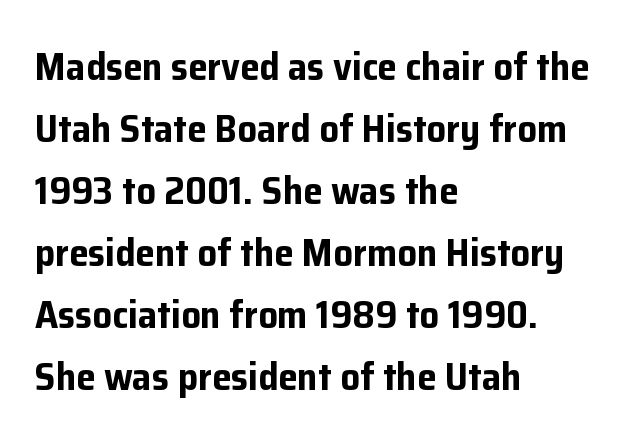
The image shows 39 px bold sans-serif type, upright; set left-aligned, normal line spacing (1.59x), normal letter spacing, not underlined; low stroke contrast and a medium x-height.
